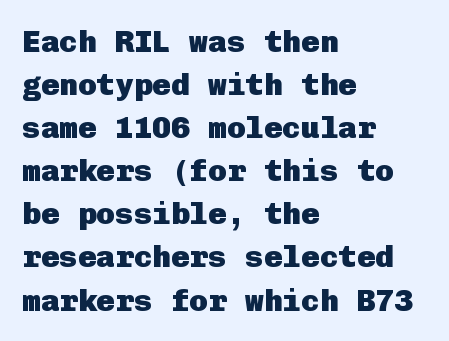
Short note: letters normally spaced. The passage shown is not underscored anywhere. Italic: no, the glyphs are upright roman. Successive baselines arrive at the customary interval. A dark, heavy texture on the line: the type is bold.
